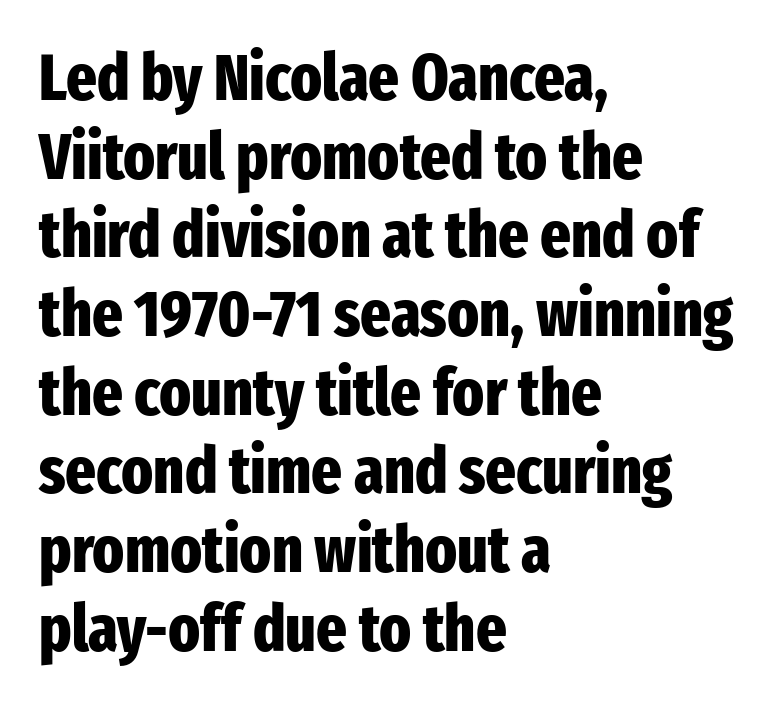
Q: Is the text bold? A: Yes.
Q: Is the text italic (slanted)? A: No, it is upright.
Q: Is the typeface a serif or a sans-serif typeface? A: Sans-serif.
Q: Is the text underlined? A: No.
Q: How is the paragraph aligned? A: Left-aligned.
Q: Is the spacing between letters normal or unusually wide? A: Normal.
Q: Width (condensed, normal, or wide)? A: Condensed.
Q: Stroke contrast? A: Low.
Q: x-height? A: Medium.
Q: Monospaced? A: No.
